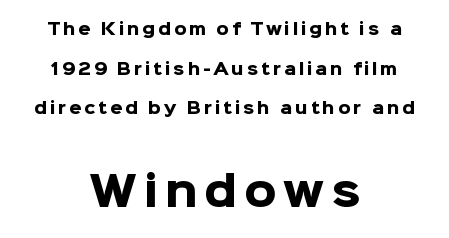
{"serif": "no", "italic": "no", "bold": "yes", "weight": "heavy", "width": "normal", "stroke_contrast": "low", "x_height": "medium", "monospaced": "no", "underline": "no", "align": "center", "line_spacing": "loose", "line_spacing_ratio": 2.47, "larger_block": "second", "size_ratio": 2.56, "glyph_px": 41}
